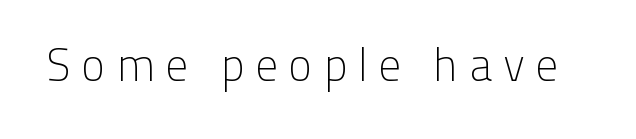
{"serif": "no", "italic": "no", "bold": "no", "weight": "light", "width": "normal", "stroke_contrast": "low", "x_height": "medium", "monospaced": "no", "underline": "no", "letter_spacing": "wide", "letter_spacing_em": 0.22, "glyph_px": 46}
